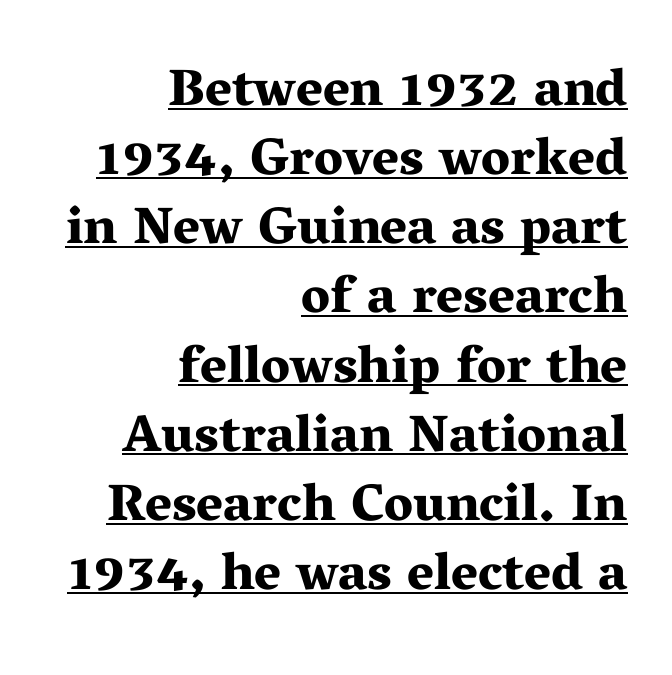
The image shows 52 px bold, wide serif type, upright; set right-aligned, normal line spacing (1.33x), normal letter spacing, underlined; medium stroke contrast and a medium x-height.
